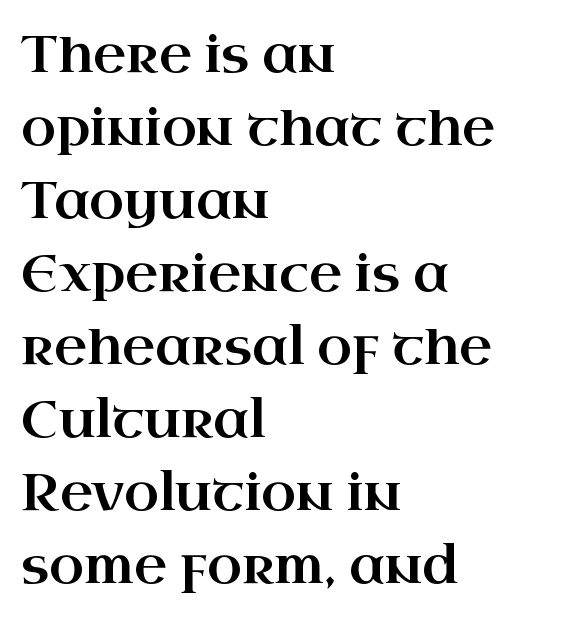
Q: Is the text italic (slanted)? A: No, it is upright.
Q: Is the typeface a serif or a sans-serif typeface? A: Serif.
Q: Is the text underlined? A: No.
Q: How is the paragraph aligned? A: Left-aligned.
Q: Is the spacing between letters normal or unusually wide? A: Normal.
Q: Is the spacing between lines tight, normal or loose? A: Normal.
Q: Width (condensed, normal, or wide)? A: Wide.
Q: Stroke contrast? A: High.
Q: x-height? A: Small.
Q: Monospaced? A: No.
